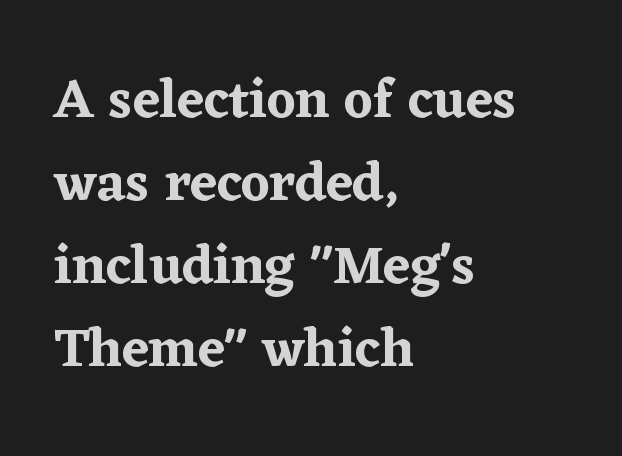
{"serif": "yes", "italic": "no", "width": "normal", "stroke_contrast": "low", "x_height": "medium", "monospaced": "no", "underline": "no", "align": "left", "line_spacing": "normal", "line_spacing_ratio": 1.51, "letter_spacing": "normal", "letter_spacing_em": 0.0, "glyph_px": 55}
